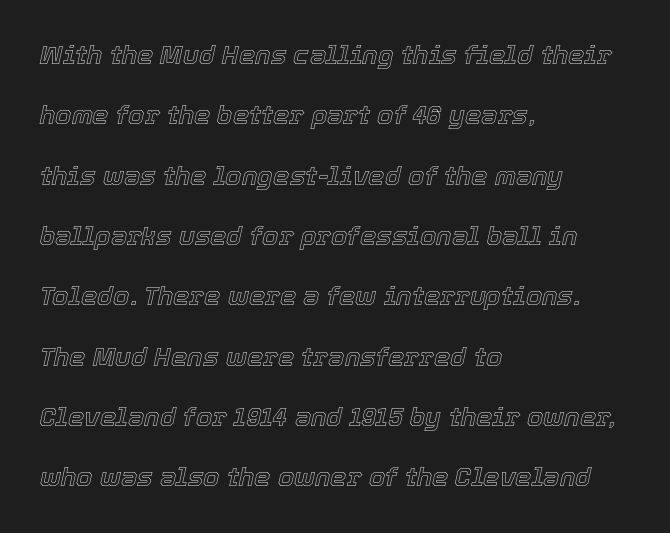
The image shows 26 px text type, italic (leaning right); set left-aligned, loose line spacing (2.32x), normal letter spacing, not underlined.
